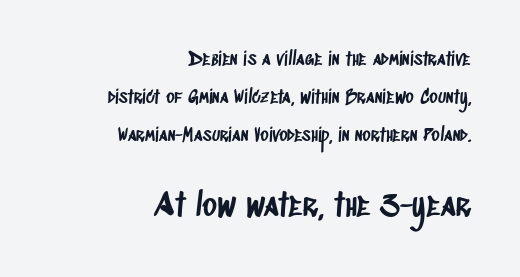
Reading down the block, your eye finds every line finishing at a fixed right position. A typesetter would call this proportional, since set widths differ per character. The letters in the lower block stand taller than those in the block above. The words here are not underlined.
